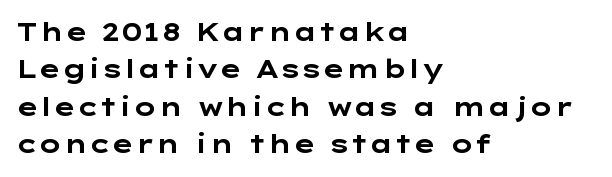
Q: Is the text bold? A: Yes.
Q: Is the text italic (slanted)? A: No, it is upright.
Q: Is the text underlined? A: No.
Q: How is the paragraph aligned? A: Left-aligned.
Q: Is the spacing between letters normal or unusually wide? A: Normal.
Q: Is the spacing between lines tight, normal or loose? A: Normal.
